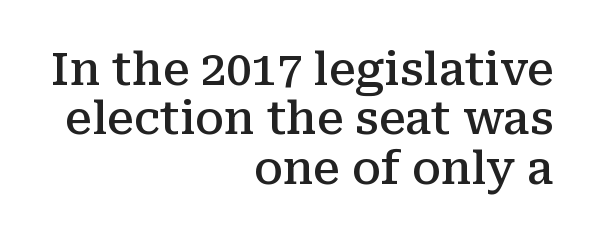
Note: serifs present on the glyphs. Underline: absent. The rendering uses natural spacing where letterforms have individual widths. Heft: intermediate — a semibold.
